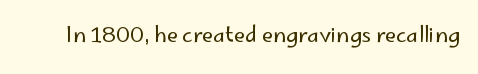
The passage shown is not underscored anywhere. The font's upright variant was chosen for this text. Stems here are at most as thick as an everyday book face. Observe the ordinary spacing: letters are neighbours, not strangers.
